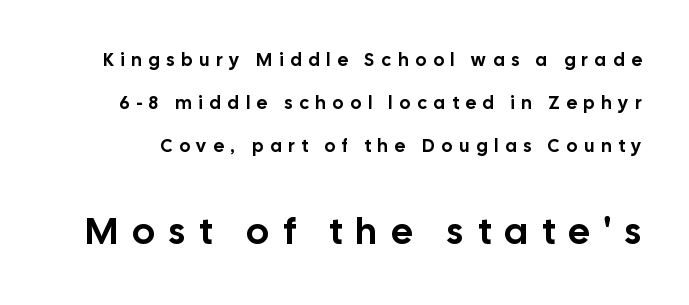
Does the leading feel generous? Absolutely, it's lavish. Any mark beneath the type? The region is blank. The face used here is proportionally spaced, like ordinary book or web type. Nope, not italic — everything's standing straight. Examine the stroke ends and you'll find no serifs.
